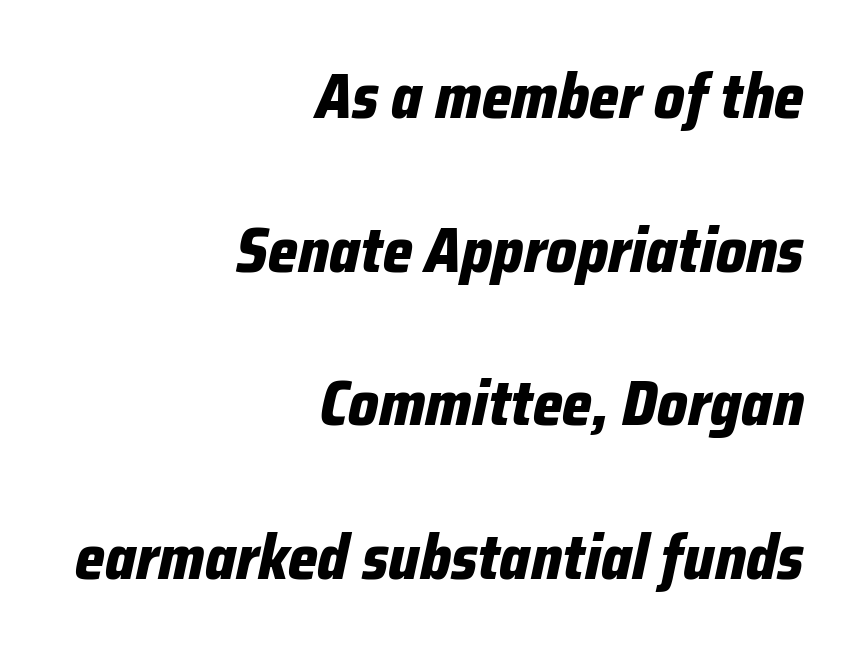
Descenders are the only things crossing below the line. Whoever set this chose breathing room over compactness in the vertical rhythm. The letters advance in unequal steps, a hallmark of proportional type. These lines keep a tight, regular rhythm from letter to letter. The typesetting leans heavy: a genuine bold. This sample uses an oblique cut, with every glyph tilted off the vertical.
